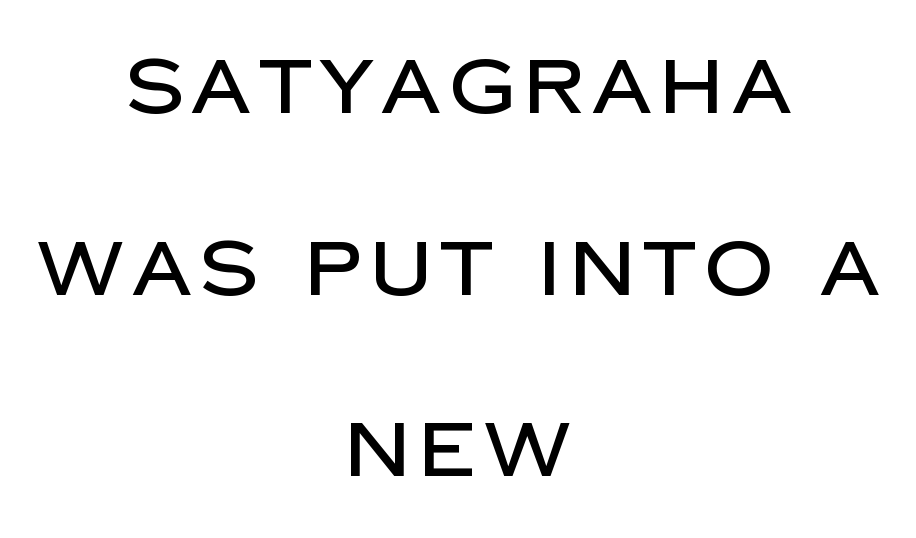
The space beneath each line is pristine and unruled. You can tell it's not italic because the verticals are truly vertical. The passage shown is typeset with a sans-serif family. Here the designer chose a conventional face with non-uniform glyph widths. The vertical gap from one line to the next is large.
